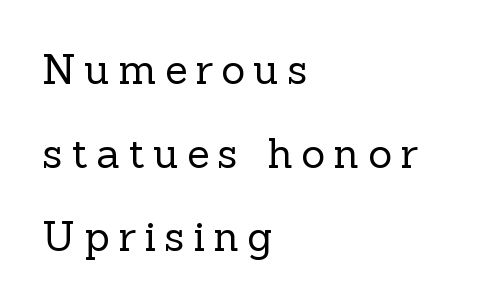
Q: Is the text bold? A: No.
Q: Is the text italic (slanted)? A: No, it is upright.
Q: Is the typeface a serif or a sans-serif typeface? A: Serif.
Q: Is the text underlined? A: No.
Q: How is the paragraph aligned? A: Left-aligned.
Q: Is the spacing between letters normal or unusually wide? A: Unusually wide.
Q: Is the spacing between lines tight, normal or loose? A: Loose.
Q: Width (condensed, normal, or wide)? A: Normal.
Q: x-height? A: Medium.
Q: Monospaced? A: No.
